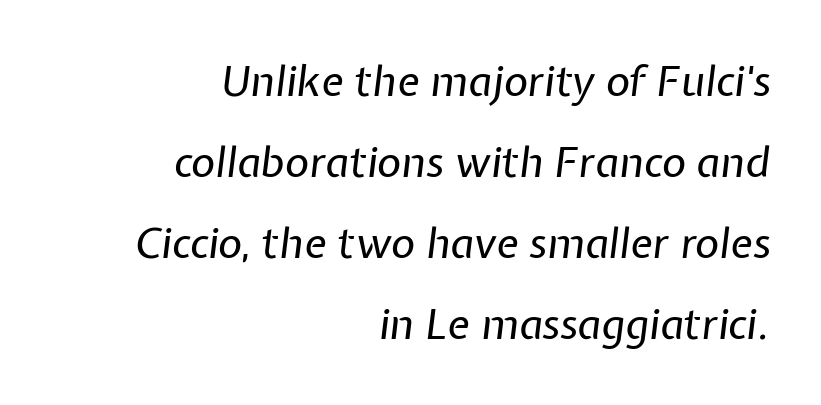
Q: Is the text bold? A: No.
Q: Is the text italic (slanted)? A: Yes, it leans right by about 7 degrees.
Q: Is the text underlined? A: No.
Q: How is the paragraph aligned? A: Right-aligned.
Q: Is the spacing between letters normal or unusually wide? A: Normal.
Q: Is the spacing between lines tight, normal or loose? A: Loose.
Q: Width (condensed, normal, or wide)? A: Normal.
Q: Stroke contrast? A: Low.
Q: x-height? A: Medium.
Q: Monospaced? A: No.
